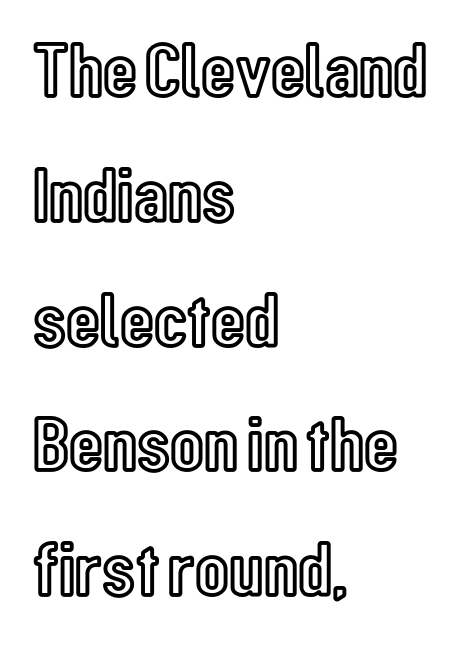
Q: Is the text italic (slanted)? A: No, it is upright.
Q: Is the text underlined? A: No.
Q: How is the paragraph aligned? A: Left-aligned.
Q: Is the spacing between letters normal or unusually wide? A: Normal.
Q: Is the spacing between lines tight, normal or loose? A: Normal.
Q: Width (condensed, normal, or wide)? A: Condensed.
Q: x-height? A: Medium.
Q: Monospaced? A: No.
